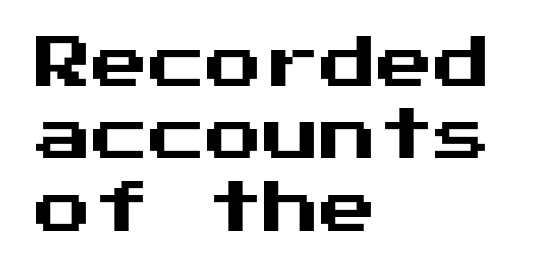
{"serif": "no", "italic": "no", "width": "normal", "stroke_contrast": "medium", "x_height": "medium", "underline": "no", "align": "left", "line_spacing": "normal", "line_spacing_ratio": 1.27, "letter_spacing": "normal", "letter_spacing_em": 0.0, "glyph_px": 57}
